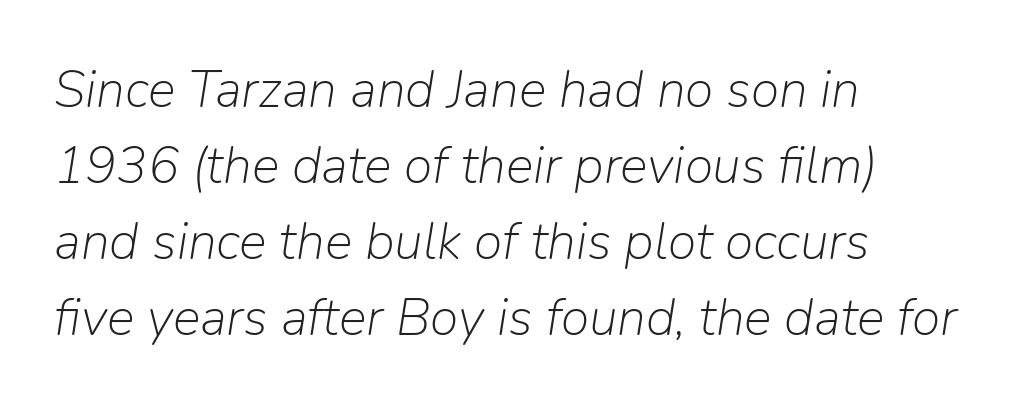
The lines are quadded left. Compared with typical body copy, the letter spacing here is the same. A typesetter would call this proportional, since set widths differ per character. This sample uses an oblique cut, with every glyph tilted off the vertical. Weight: in the light-to-regular range.
